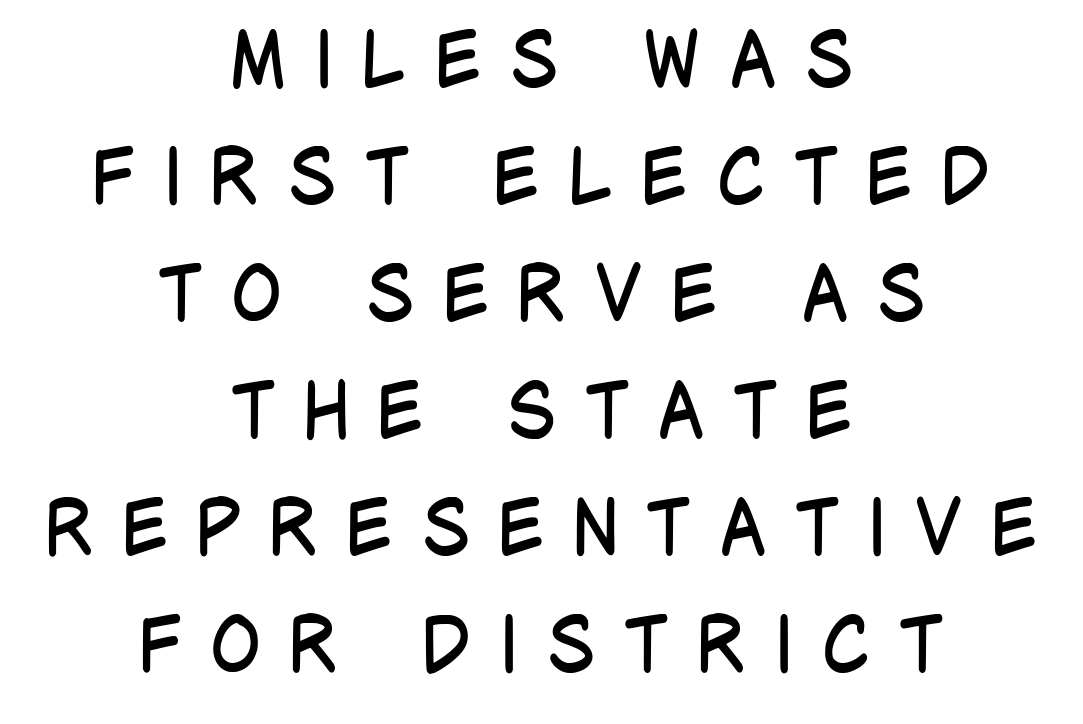
Underline: absent. Is the stroke heavy? The answer is a plain regular-or-lighter. Every stem runs plumb, perpendicular to the baseline. Reading down the column, the eye jumps a familiar distance to each next line. Looks like regular typesetting: each glyph gets only the width it needs.
